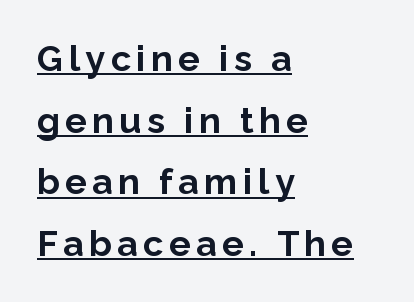
Q: Is the text bold? A: Yes.
Q: Is the text italic (slanted)? A: No, it is upright.
Q: Is the typeface a serif or a sans-serif typeface? A: Sans-serif.
Q: Is the text underlined? A: Yes.
Q: How is the paragraph aligned? A: Left-aligned.
Q: Width (condensed, normal, or wide)? A: Normal.
Q: Stroke contrast? A: Low.
Q: x-height? A: Medium.
Q: Monospaced? A: No.
